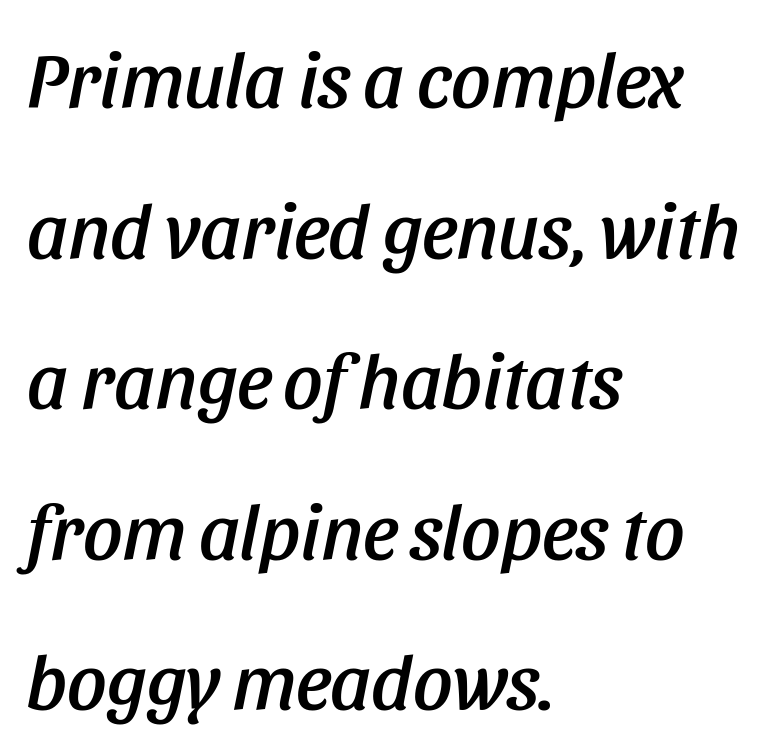
{"italic": "yes", "lean": "right", "slant_degrees": 11, "width": "condensed", "stroke_contrast": "low", "x_height": "large", "monospaced": "no", "underline": "no", "align": "left", "line_spacing": "loose", "line_spacing_ratio": 1.93, "letter_spacing": "normal", "letter_spacing_em": 0.0, "glyph_px": 78}
